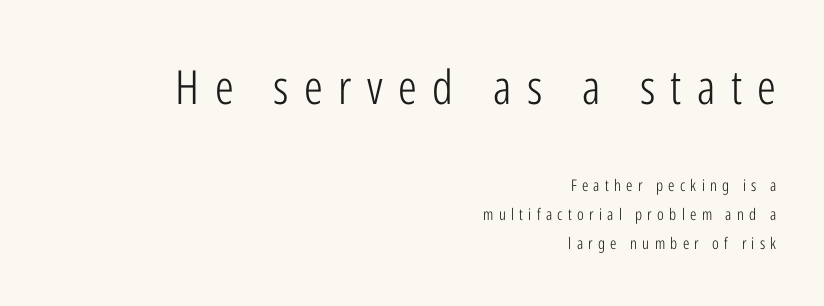
The image shows 47 px light, condensed sans-serif type, upright; set right-aligned, line spacing 1.83x, unusually wide letter spacing (+0.33 em), not underlined; the first (top) block is 2.94x larger; low stroke contrast and a medium x-height.
